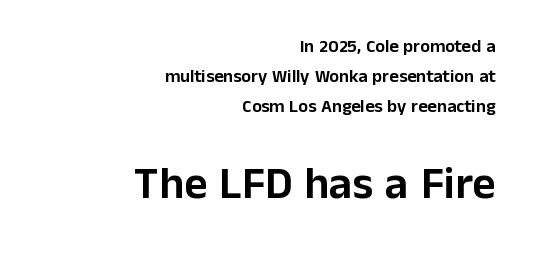
Q: Is the text italic (slanted)? A: No, it is upright.
Q: Is the typeface a serif or a sans-serif typeface? A: Sans-serif.
Q: Is the text underlined? A: No.
Q: How is the paragraph aligned? A: Right-aligned.
Q: Is the spacing between letters normal or unusually wide? A: Normal.
Q: Is the spacing between lines tight, normal or loose? A: Normal.
Q: Which block of text is set in a larger size, the first (top) or the second (bottom)? A: The second (bottom) one.
Q: Width (condensed, normal, or wide)? A: Normal.
Q: Stroke contrast? A: Low.
Q: x-height? A: Medium.
Q: Monospaced? A: No.
